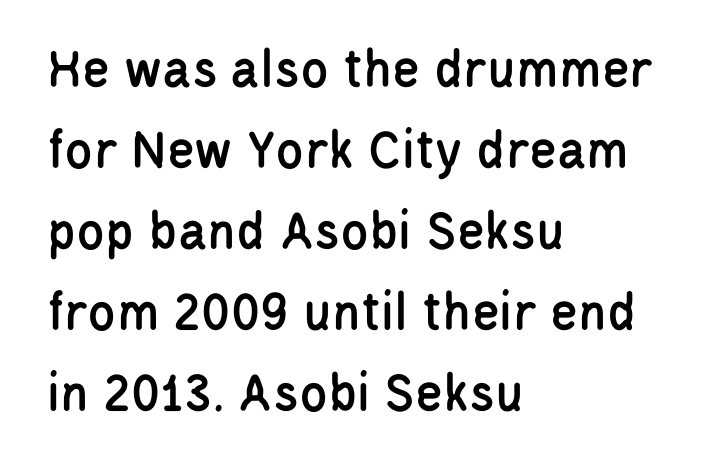
The image shows 57 px condensed sans-serif type, upright; set left-aligned, normal line spacing (1.42x), normal letter spacing, not underlined; low stroke contrast and a large x-height.
